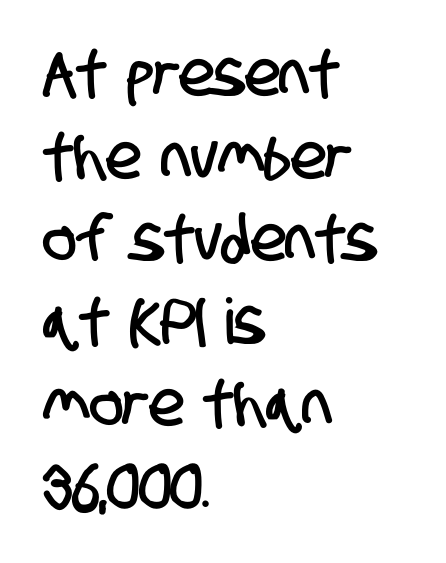
Q: Is the typeface a serif or a sans-serif typeface? A: Sans-serif.
Q: Is the text underlined? A: No.
Q: How is the paragraph aligned? A: Left-aligned.
Q: Is the spacing between letters normal or unusually wide? A: Normal.
Q: Is the spacing between lines tight, normal or loose? A: Normal.
Q: Width (condensed, normal, or wide)? A: Condensed.
Q: Stroke contrast? A: Low.
Q: x-height? A: Large.
Q: Monospaced? A: No.
